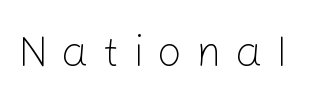
{"serif": "no", "italic": "no", "bold": "no", "weight": "light", "width": "normal", "stroke_contrast": "low", "x_height": "medium", "monospaced": "no", "underline": "no", "letter_spacing": "wide", "letter_spacing_em": 0.31, "glyph_px": 44}
